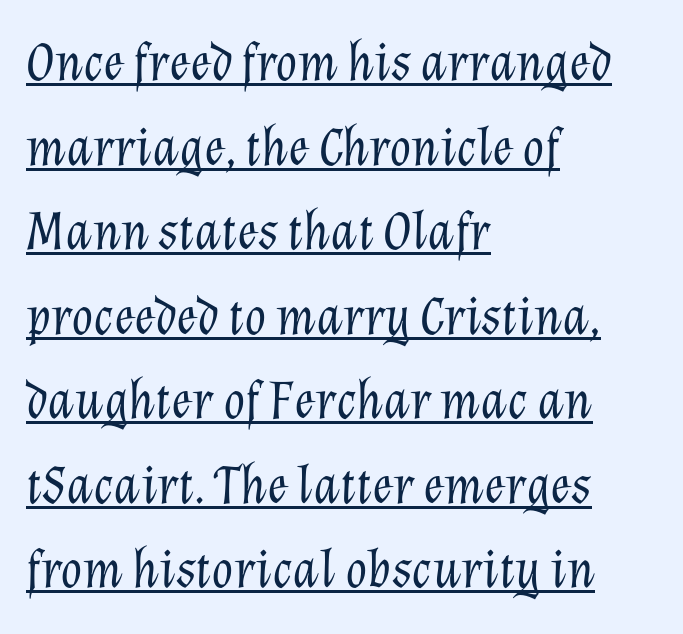
{"italic": "yes", "lean": "right", "slant_degrees": 12, "bold": "no", "weight": "light", "width": "normal", "stroke_contrast": "low", "x_height": "medium", "monospaced": "no", "underline": "yes", "align": "left", "line_spacing": "normal", "line_spacing_ratio": 1.51, "letter_spacing": "normal", "letter_spacing_em": 0.0, "glyph_px": 56}
